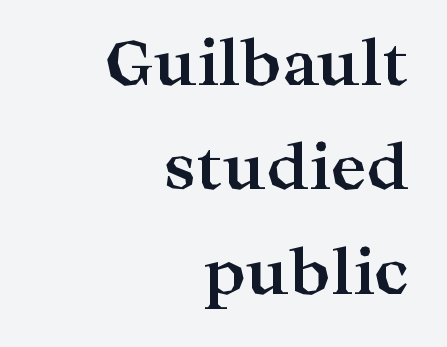
{"serif": "yes", "italic": "no", "bold": "yes", "weight": "bold", "width": "wide", "stroke_contrast": "high", "x_height": "medium", "monospaced": "no", "underline": "no", "align": "right", "line_spacing_ratio": 1.71, "letter_spacing": "normal", "letter_spacing_em": 0.0, "glyph_px": 61}
